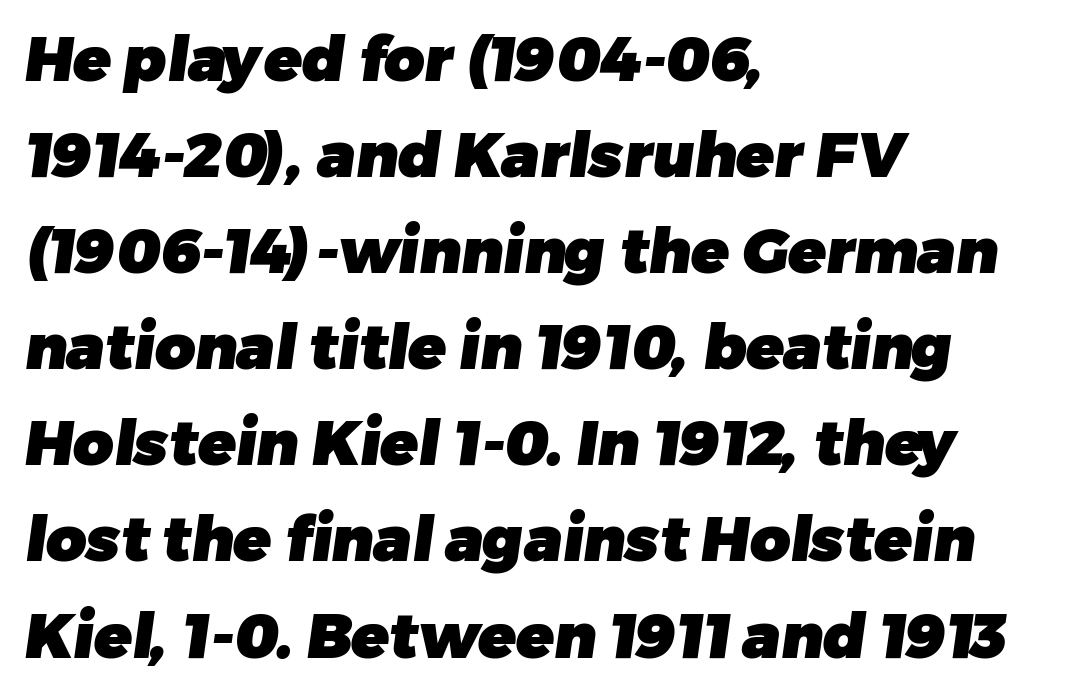
Each word holds together tightly as a unit, with standard inter-letter gaps. Evenly set lines give the paragraph a standard silhouette. All the whitespace from short lines collects on the right. The face used here is a sans, in the tradition of grotesques and geometrics. Descender tails drop into unmarked territory. Looks like regular typesetting: each glyph gets only the width it needs.
